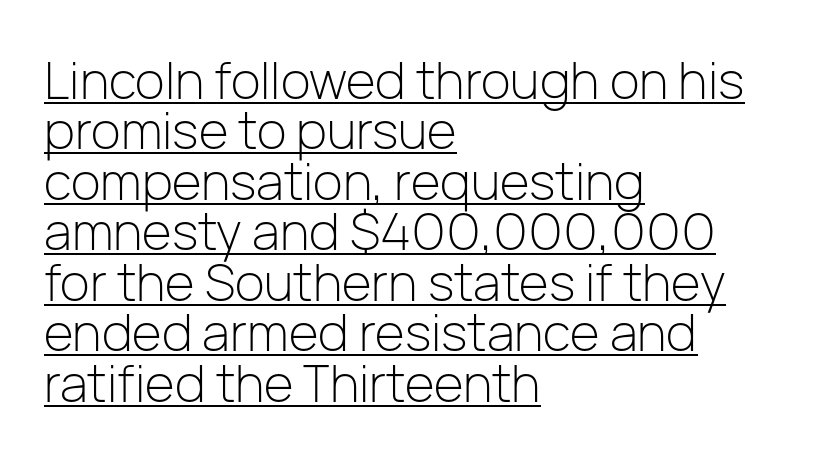
The image shows 51 px light sans-serif type, upright; set left-aligned, tight line spacing (0.99x), normal letter spacing, underlined; low stroke contrast and a medium x-height.
